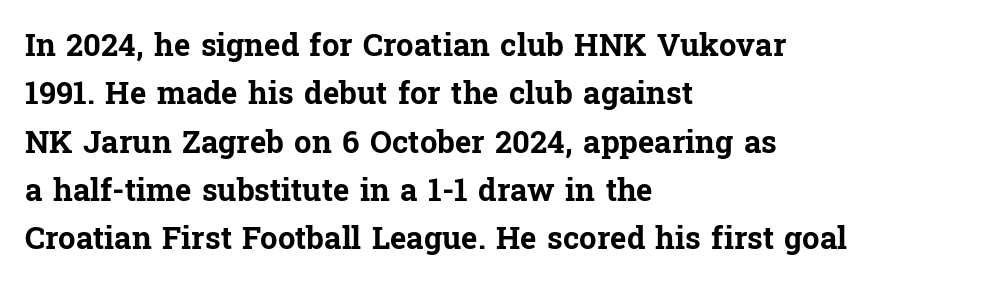
The characters display serif detailing at their extremities. Typesetter's note: full bold, strokes at maximum text heaviness. Ordinary non-slanted type is in use. Baseline-to-baseline distance is the conventional proportion of letter height. Is this a fixed-width face? No — the glyphs have proportional, varying widths. Spacing between characters is what you'd get straight out of the box.
